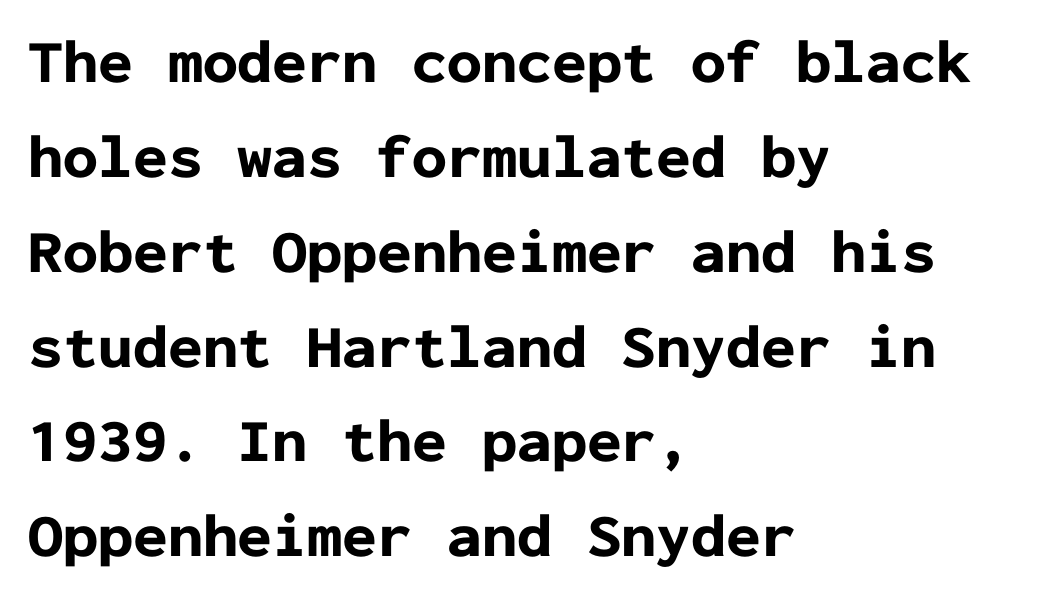
Successive baselines arrive at the customary interval. The zone under the glyphs is completely vacant. Strong, thick strokes mark this as bold type. Fixed-width glyphs throughout — classic coding-font behaviour. Standard letterfit; no display-style spreading of the glyphs.
